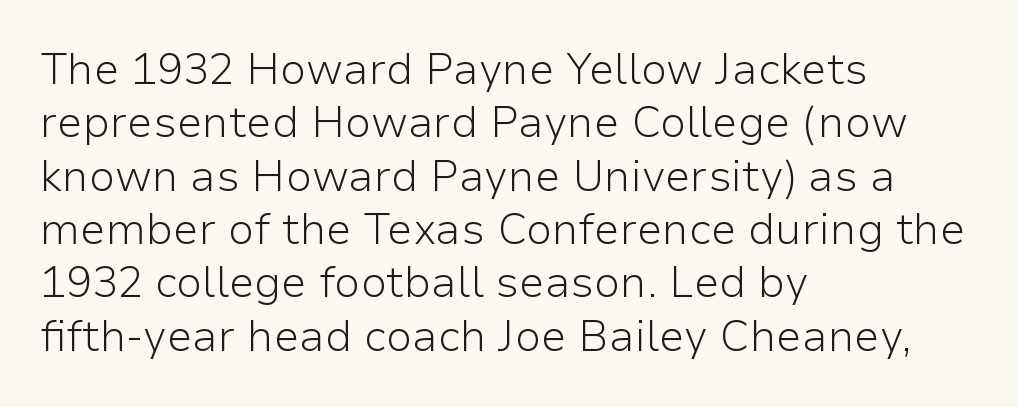
{"serif": "no", "italic": "no", "bold": "no", "weight": "light", "width": "normal", "stroke_contrast": "low", "x_height": "medium", "monospaced": "no", "underline": "no", "align": "left", "line_spacing_ratio": 1.24, "letter_spacing": "normal", "letter_spacing_em": 0.0, "glyph_px": 43}
